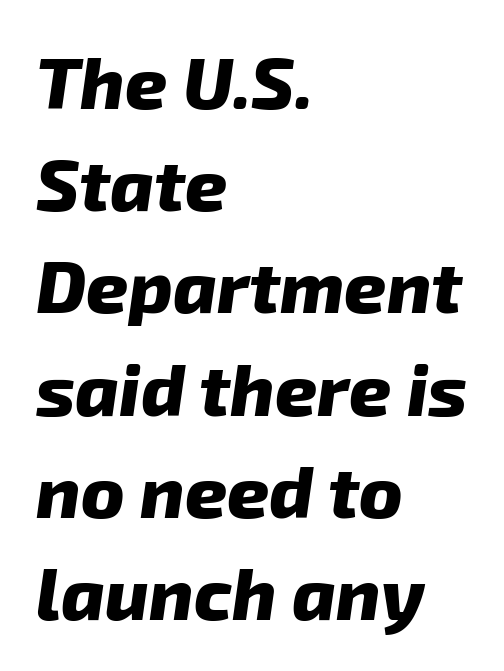
{"italic": "yes", "lean": "right", "slant_degrees": 8, "bold": "yes", "weight": "heavy", "width": "normal", "stroke_contrast": "low", "x_height": "medium", "monospaced": "no", "underline": "no", "align": "left", "line_spacing": "normal", "line_spacing_ratio": 1.4, "letter_spacing": "normal", "letter_spacing_em": 0.0, "glyph_px": 73}
